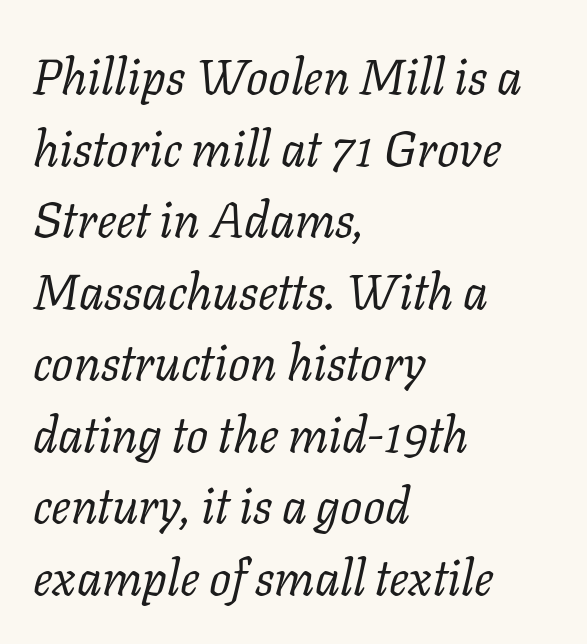
The image shows 49 px regular-weight serif type, italic (leaning right); set left-aligned, normal line spacing (1.46x), normal letter spacing, not underlined; low stroke contrast and a medium x-height.
